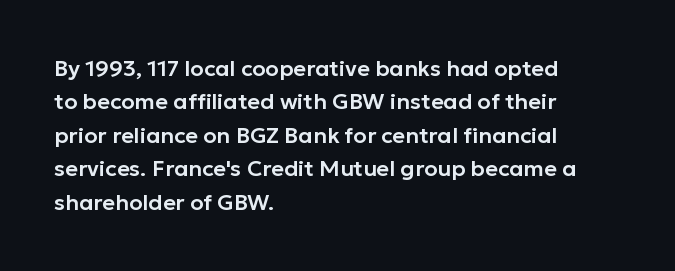
Q: Is the text italic (slanted)? A: No, it is upright.
Q: Is the text underlined? A: No.
Q: How is the paragraph aligned? A: Left-aligned.
Q: Is the spacing between letters normal or unusually wide? A: Normal.
Q: Is the spacing between lines tight, normal or loose? A: Normal.
